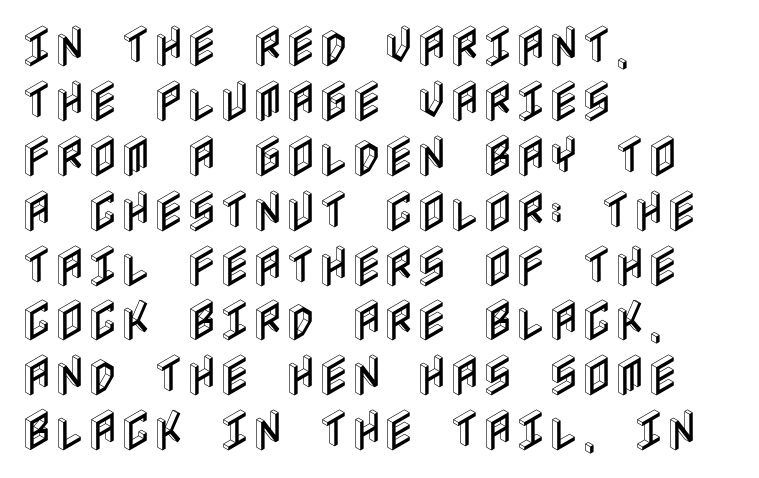
Q: Is the text italic (slanted)? A: No, it is upright.
Q: Is the text underlined? A: No.
Q: How is the paragraph aligned? A: Left-aligned.
Q: Is the spacing between letters normal or unusually wide? A: Normal.
Q: Width (condensed, normal, or wide)? A: Condensed.
Q: x-height? A: Large.
